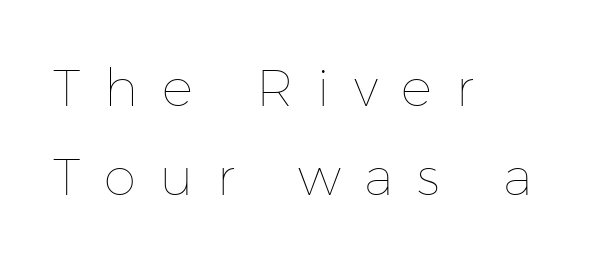
Here the designer chose a conventional face with non-uniform glyph widths. Does extra space separate the letters? Yes, quite a lot of it. The font is comparable to plain body text, perhaps lighter. Descenders are the only things crossing below the line. A roman cut, with each character standing at attention. The paragraph shown leans on its left margin.
